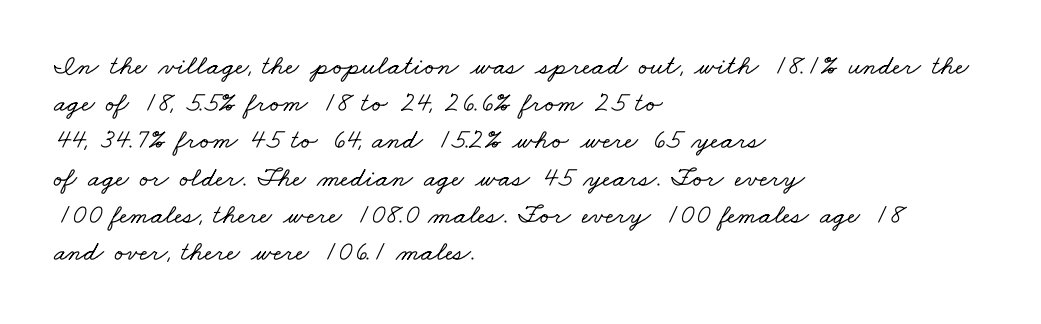
{"serif": "yes", "width": "wide", "stroke_contrast": "low", "x_height": "small", "monospaced": "no", "underline": "no", "align": "left", "line_spacing": "normal", "line_spacing_ratio": 1.33, "letter_spacing": "normal", "letter_spacing_em": 0.0, "glyph_px": 28}
